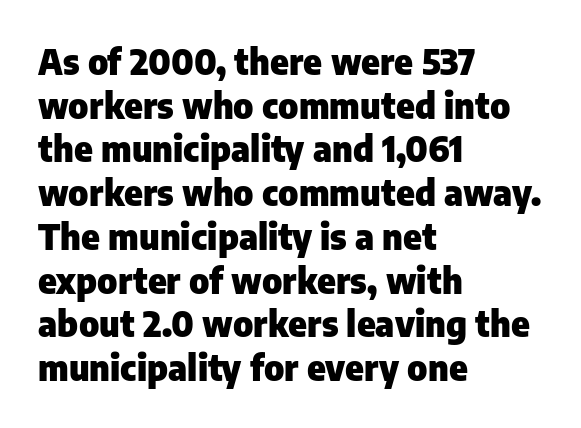
Q: Is the text bold? A: Yes.
Q: Is the text italic (slanted)? A: No, it is upright.
Q: Is the typeface a serif or a sans-serif typeface? A: Sans-serif.
Q: Is the text underlined? A: No.
Q: How is the paragraph aligned? A: Left-aligned.
Q: Is the spacing between letters normal or unusually wide? A: Normal.
Q: Is the spacing between lines tight, normal or loose? A: Normal.
Q: Width (condensed, normal, or wide)? A: Normal.
Q: Stroke contrast? A: Low.
Q: x-height? A: Medium.
Q: Monospaced? A: No.
